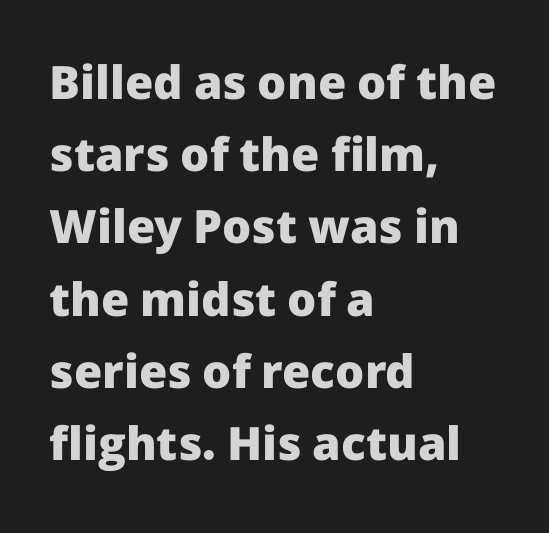
Q: Is the text bold? A: Yes.
Q: Is the text italic (slanted)? A: No, it is upright.
Q: Is the typeface a serif or a sans-serif typeface? A: Sans-serif.
Q: Is the text underlined? A: No.
Q: How is the paragraph aligned? A: Left-aligned.
Q: Is the spacing between letters normal or unusually wide? A: Normal.
Q: Is the spacing between lines tight, normal or loose? A: Normal.
Q: Width (condensed, normal, or wide)? A: Normal.
Q: Stroke contrast? A: Low.
Q: x-height? A: Medium.
Q: Monospaced? A: No.
